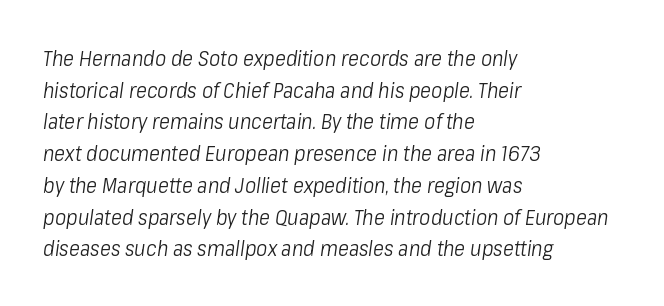
The image shows 21 px text type, italic (leaning right); set left-aligned, normal line spacing (1.51x), normal letter spacing, not underlined.
